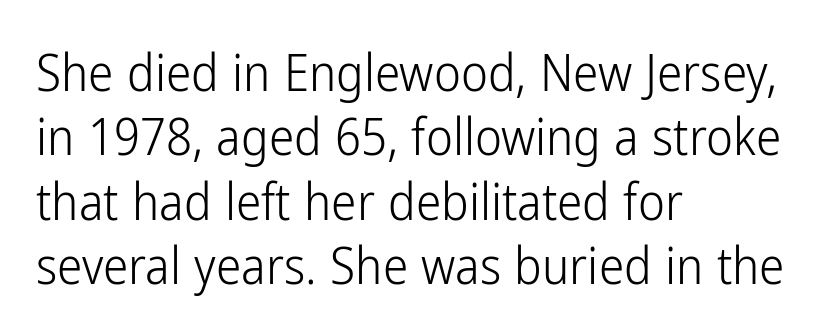
Q: Is the text bold? A: No.
Q: Is the text italic (slanted)? A: No, it is upright.
Q: Is the typeface a serif or a sans-serif typeface? A: Sans-serif.
Q: Is the text underlined? A: No.
Q: How is the paragraph aligned? A: Left-aligned.
Q: Is the spacing between letters normal or unusually wide? A: Normal.
Q: Is the spacing between lines tight, normal or loose? A: Normal.
Q: Width (condensed, normal, or wide)? A: Condensed.
Q: Stroke contrast? A: Low.
Q: x-height? A: Medium.
Q: Monospaced? A: No.
